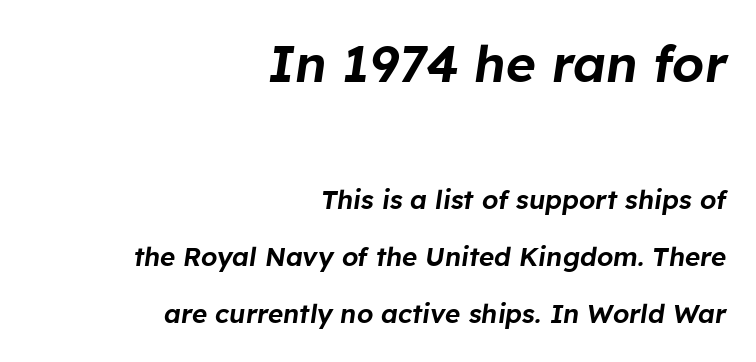
The image shows 51 px text type, italic (leaning right); set right-aligned, loose line spacing (2.19x), normal letter spacing, not underlined; the first (top) block is 1.96x larger; low stroke contrast and a medium x-height.
